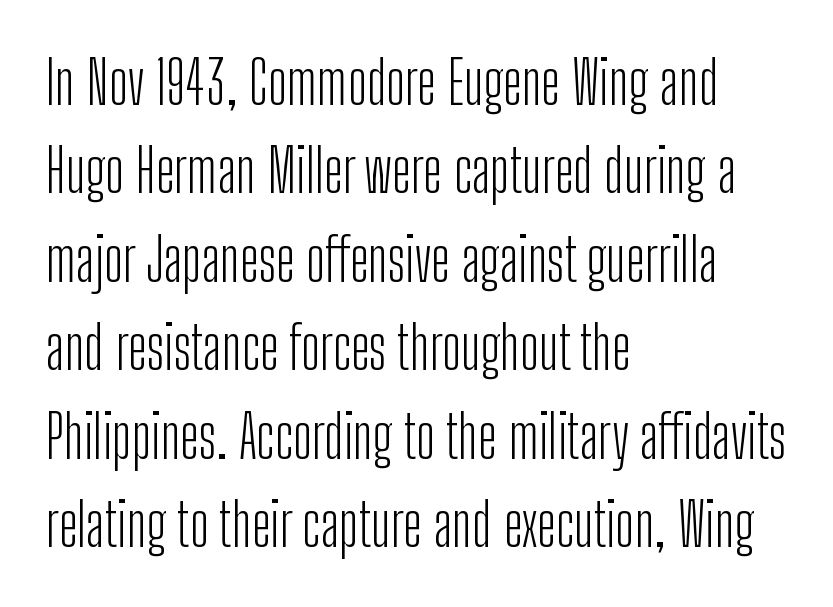
The lines sit at an ordinary, default distance from one another. The letterforms sit shoulder to shoulder at normal distance. No extra ink here — the face is not bold. Which margin do the lines hug? The left one — the right edge is uneven.
